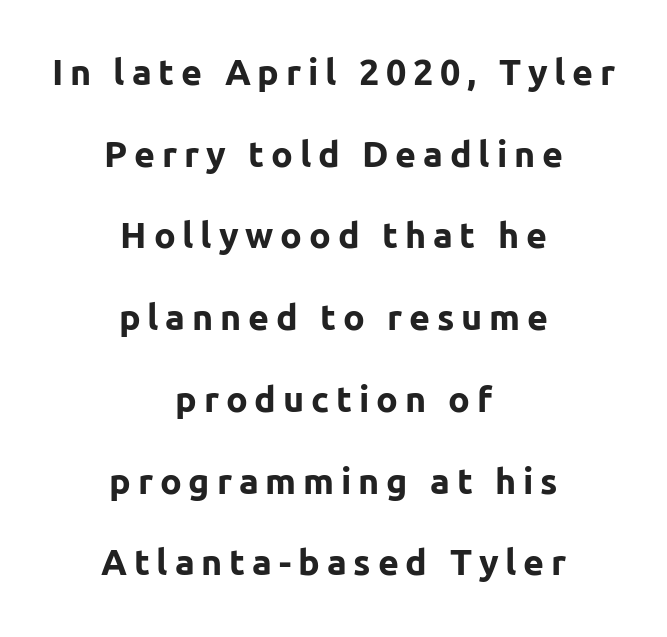
The image shows 36 px bold sans-serif type, upright; set centered, loose line spacing (2.27x), not underlined; low stroke contrast and a medium x-height.
